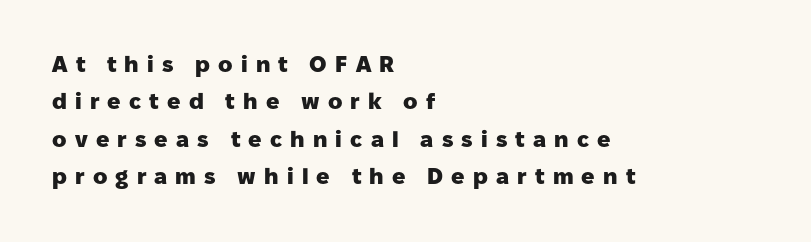
Q: Is the text bold? A: Yes.
Q: Is the text italic (slanted)? A: No, it is upright.
Q: Is the text underlined? A: No.
Q: How is the paragraph aligned? A: Left-aligned.
Q: Is the spacing between letters normal or unusually wide? A: Unusually wide.
Q: Is the spacing between lines tight, normal or loose? A: Normal.
